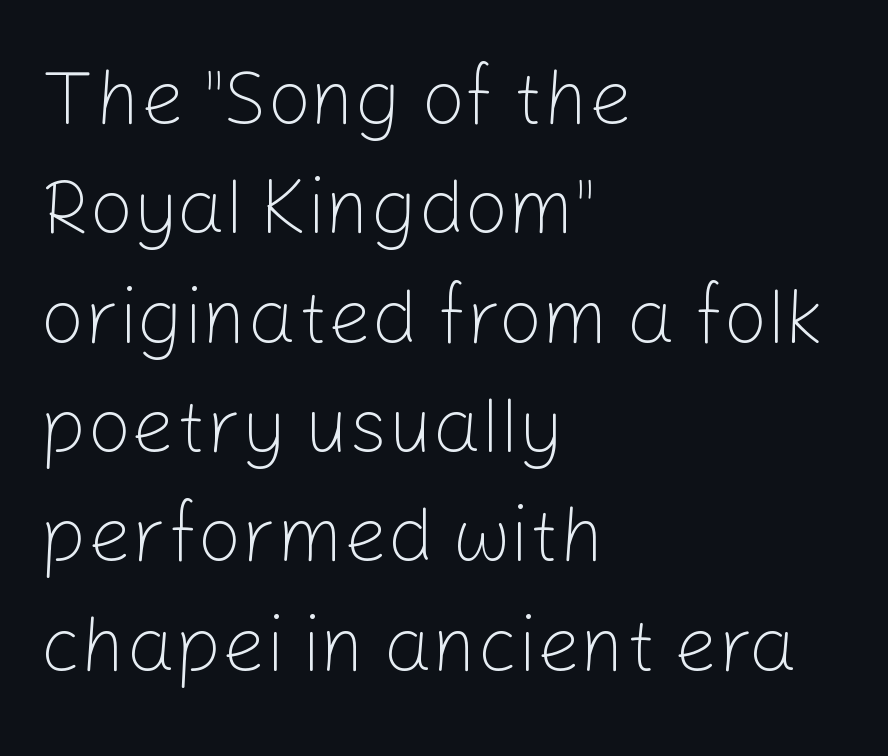
{"serif": "no", "italic": "no", "bold": "no", "weight": "light", "width": "normal", "stroke_contrast": "low", "x_height": "medium", "monospaced": "no", "underline": "no", "align": "left", "line_spacing": "normal", "line_spacing_ratio": 1.42, "letter_spacing": "normal", "letter_spacing_em": 0.0, "glyph_px": 77}
